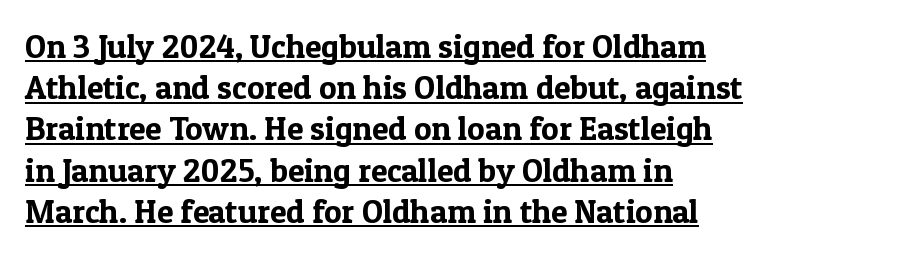
Q: Is the text italic (slanted)? A: No, it is upright.
Q: Is the typeface a serif or a sans-serif typeface? A: Serif.
Q: Is the text underlined? A: Yes.
Q: How is the paragraph aligned? A: Left-aligned.
Q: Is the spacing between letters normal or unusually wide? A: Normal.
Q: Is the spacing between lines tight, normal or loose? A: Normal.
Q: Width (condensed, normal, or wide)? A: Normal.
Q: x-height? A: Medium.
Q: Monospaced? A: No.
